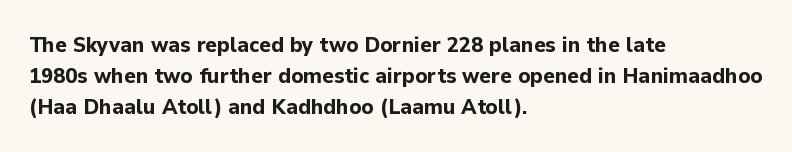
{"italic": "no", "bold": "yes", "underline": "no", "align": "left", "line_spacing": "normal", "line_spacing_ratio": 1.42, "letter_spacing": "normal", "letter_spacing_em": 0.0, "glyph_px": 22}
